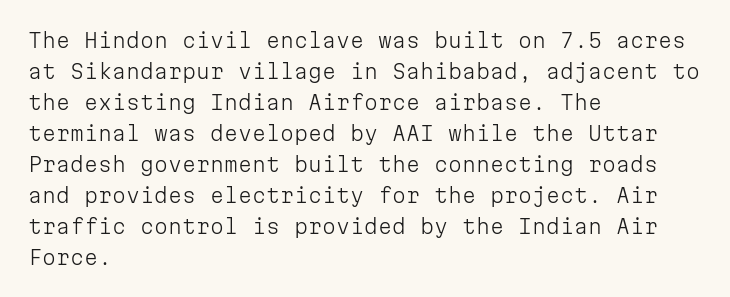
The image shows 20 px text type, upright; set left-aligned, normal line spacing (1.55x), normal letter spacing, not underlined.
